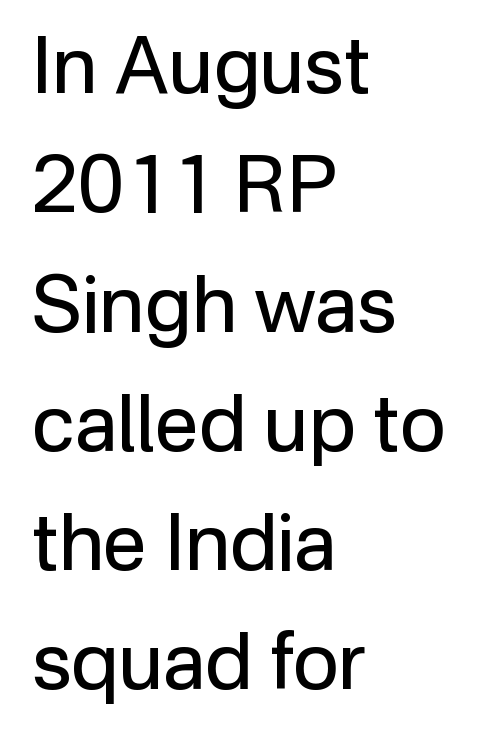
Typographically, this falls in the sans-serif category. Leading matches the norm, producing a regular column. Do the characters align in a grid? No, the font is proportional. Short and long lines alike share a common starting point at left.
